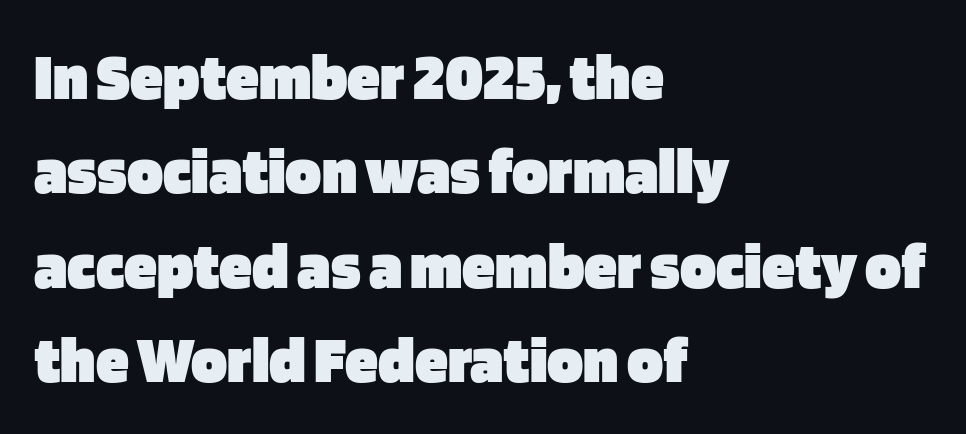
{"serif": "no", "italic": "no", "bold": "yes", "weight": "heavy", "width": "normal", "stroke_contrast": "low", "x_height": "large", "monospaced": "no", "underline": "no", "align": "left", "line_spacing": "normal", "line_spacing_ratio": 1.41, "letter_spacing": "normal", "letter_spacing_em": 0.0, "glyph_px": 67}
